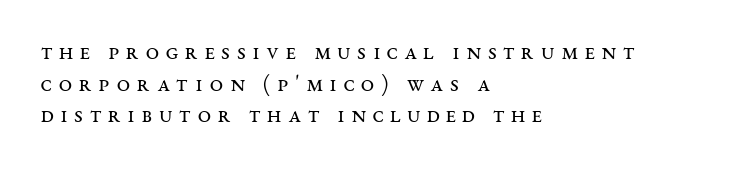
Q: Is the text bold? A: No.
Q: Is the text italic (slanted)? A: No, it is upright.
Q: Is the text underlined? A: No.
Q: How is the paragraph aligned? A: Left-aligned.
Q: Is the spacing between letters normal or unusually wide? A: Unusually wide.
Q: Is the spacing between lines tight, normal or loose? A: Normal.
